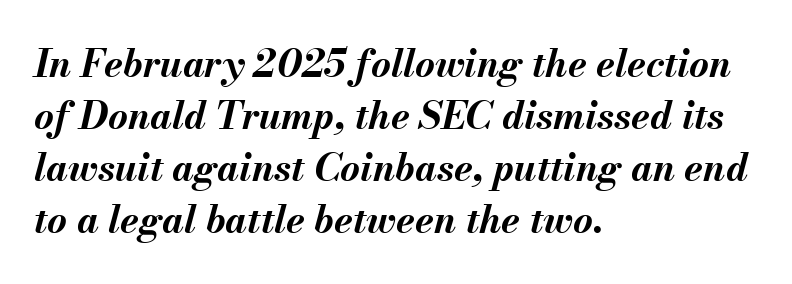
{"italic": "yes", "lean": "right", "slant_degrees": 13, "bold": "yes", "weight": "bold", "width": "normal", "stroke_contrast": "medium", "x_height": "small", "monospaced": "no", "underline": "no", "align": "left", "line_spacing": "normal", "line_spacing_ratio": 1.37, "letter_spacing": "normal", "letter_spacing_em": 0.0, "glyph_px": 38}
